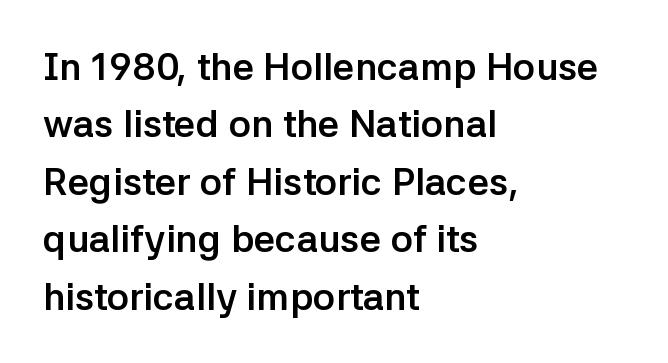
{"serif": "no", "italic": "no", "bold": "yes", "weight": "semibold", "width": "normal", "stroke_contrast": "low", "x_height": "medium", "monospaced": "no", "underline": "no", "align": "left", "line_spacing": "normal", "line_spacing_ratio": 1.51, "letter_spacing": "normal", "letter_spacing_em": 0.0, "glyph_px": 38}
